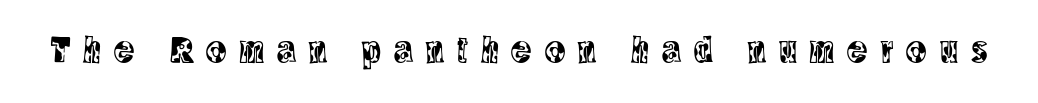
{"serif": "yes", "italic": "no", "width": "condensed", "x_height": "large", "monospaced": "no", "underline": "no", "letter_spacing": "wide", "letter_spacing_em": 0.34, "glyph_px": 38}
